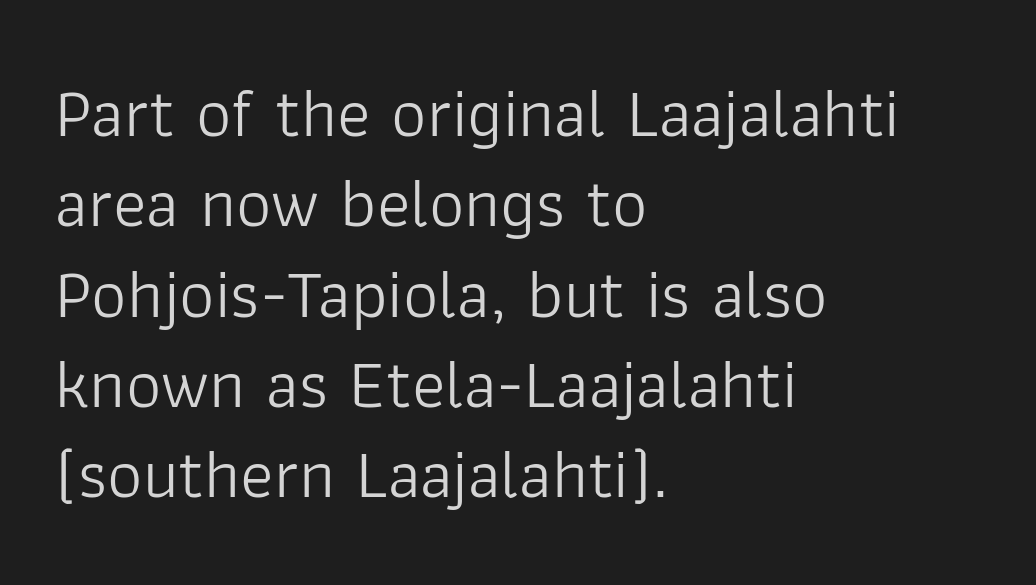
{"serif": "no", "italic": "no", "bold": "no", "weight": "light", "width": "normal", "stroke_contrast": "low", "x_height": "medium", "monospaced": "no", "underline": "no", "align": "left", "line_spacing": "normal", "line_spacing_ratio": 1.29, "letter_spacing": "normal", "letter_spacing_em": 0.0, "glyph_px": 70}
